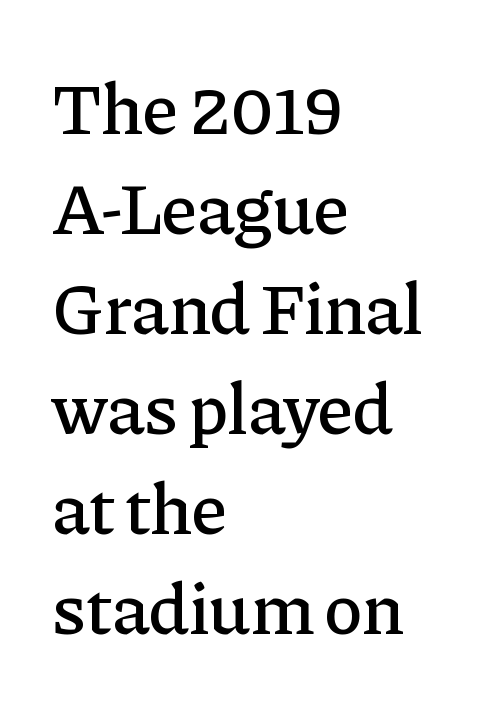
The image shows 73 px serif type, upright; set left-aligned, normal line spacing (1.37x), normal letter spacing, not underlined; low stroke contrast and a medium x-height.
